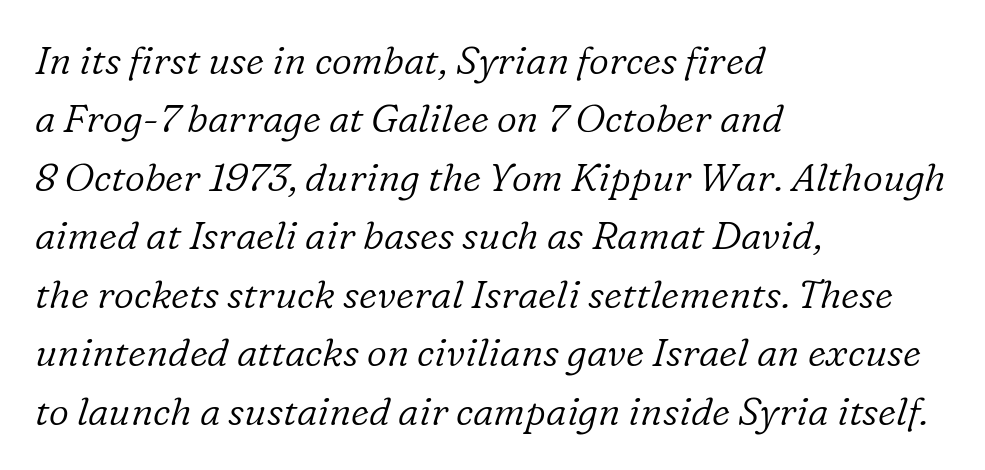
The image shows 39 px light serif type, italic (leaning right); set left-aligned, normal line spacing (1.5x), normal letter spacing, not underlined; low stroke contrast and a medium x-height.
